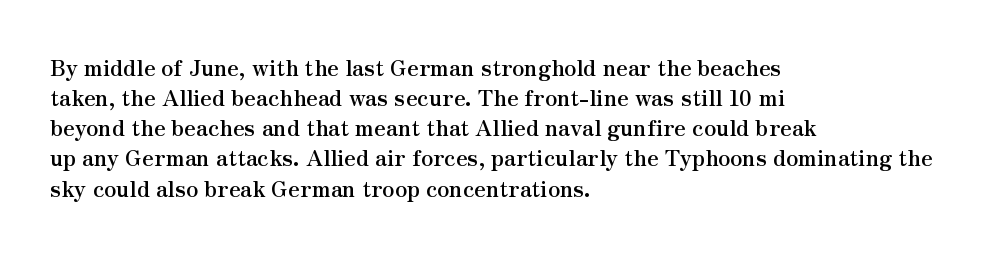
Q: Is the text bold? A: Yes.
Q: Is the text italic (slanted)? A: No, it is upright.
Q: Is the text underlined? A: No.
Q: How is the paragraph aligned? A: Left-aligned.
Q: Is the spacing between letters normal or unusually wide? A: Normal.
Q: Is the spacing between lines tight, normal or loose? A: Normal.
